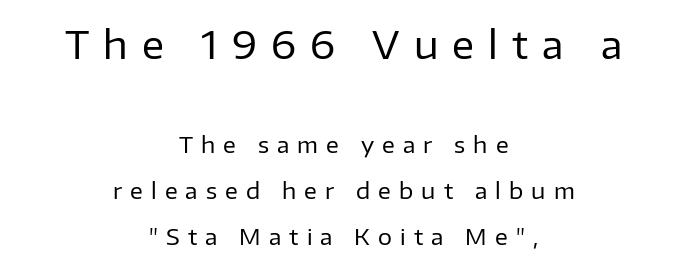
The image shows 38 px regular-weight sans-serif type, upright; set centered, loose line spacing (2.11x), unusually wide letter spacing (+0.37 em), not underlined; the first (top) block is 1.73x larger; low stroke contrast and a medium x-height.
